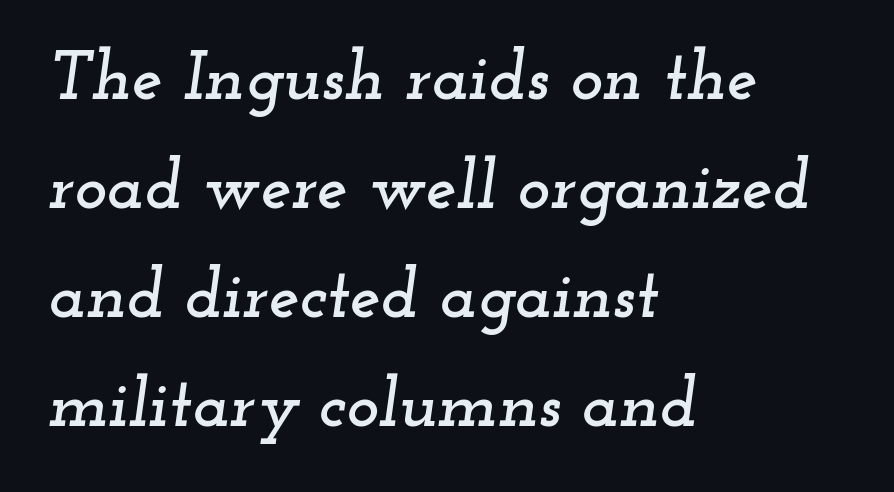
{"serif": "yes", "italic": "yes", "lean": "right", "slant_degrees": 12, "width": "wide", "stroke_contrast": "low", "x_height": "small", "monospaced": "no", "underline": "no", "align": "left", "line_spacing": "normal", "line_spacing_ratio": 1.58, "letter_spacing": "normal", "letter_spacing_em": 0.0, "glyph_px": 69}
